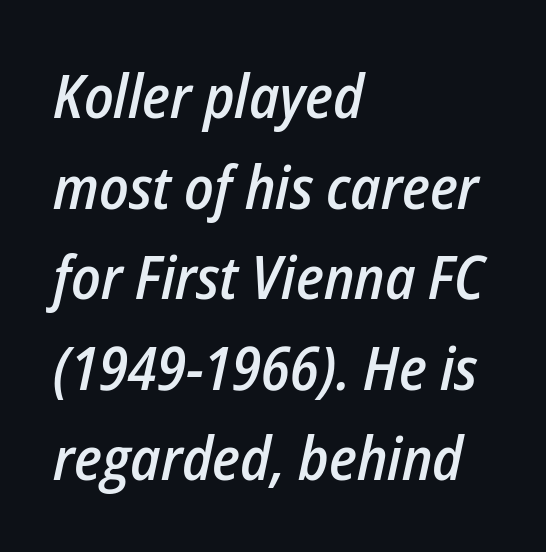
Q: Is the text bold? A: Semi-bold.
Q: Is the text italic (slanted)? A: Yes, it leans right by about 12 degrees.
Q: Is the text underlined? A: No.
Q: How is the paragraph aligned? A: Left-aligned.
Q: Is the spacing between letters normal or unusually wide? A: Normal.
Q: Is the spacing between lines tight, normal or loose? A: Normal.
Q: Width (condensed, normal, or wide)? A: Condensed.
Q: Stroke contrast? A: Low.
Q: x-height? A: Medium.
Q: Monospaced? A: No.
